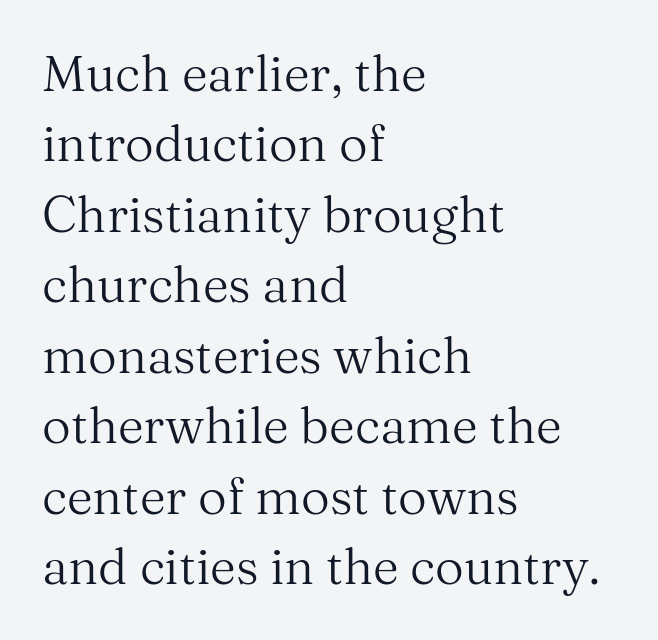
Q: Is the text bold? A: No.
Q: Is the text italic (slanted)? A: No, it is upright.
Q: Is the typeface a serif or a sans-serif typeface? A: Serif.
Q: Is the text underlined? A: No.
Q: How is the paragraph aligned? A: Left-aligned.
Q: Is the spacing between letters normal or unusually wide? A: Normal.
Q: Is the spacing between lines tight, normal or loose? A: Normal.
Q: Width (condensed, normal, or wide)? A: Normal.
Q: Stroke contrast? A: Medium.
Q: x-height? A: Medium.
Q: Monospaced? A: No.
